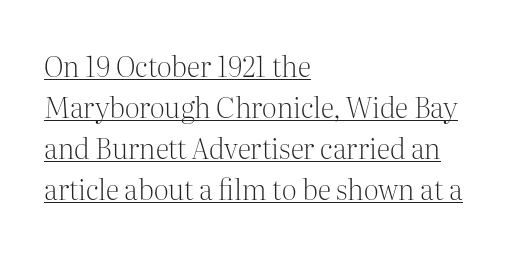
Q: Is the text bold? A: No.
Q: Is the text italic (slanted)? A: No, it is upright.
Q: Is the typeface a serif or a sans-serif typeface? A: Serif.
Q: Is the text underlined? A: Yes.
Q: How is the paragraph aligned? A: Left-aligned.
Q: Is the spacing between letters normal or unusually wide? A: Normal.
Q: Is the spacing between lines tight, normal or loose? A: Normal.
Q: Width (condensed, normal, or wide)? A: Normal.
Q: Stroke contrast? A: Medium.
Q: x-height? A: Medium.
Q: Monospaced? A: No.
